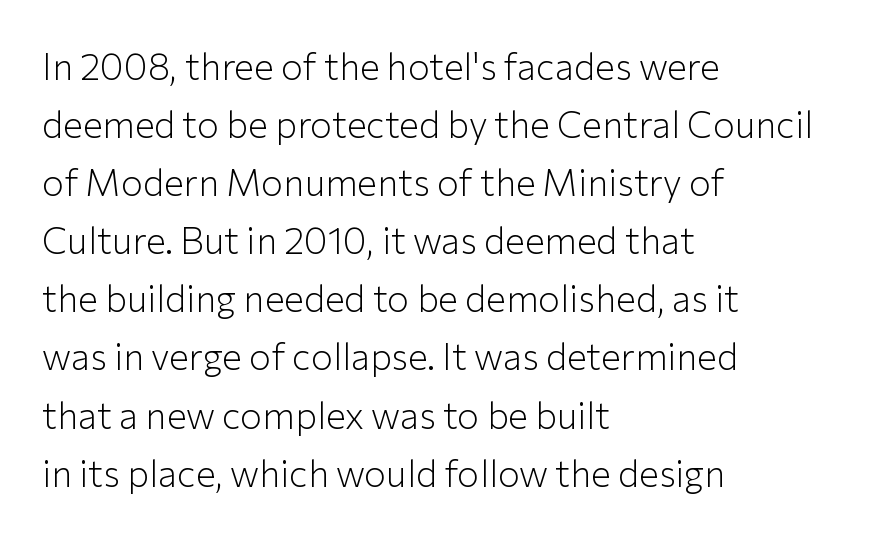
Q: Is the text bold? A: No.
Q: Is the text italic (slanted)? A: No, it is upright.
Q: Is the typeface a serif or a sans-serif typeface? A: Sans-serif.
Q: Is the text underlined? A: No.
Q: How is the paragraph aligned? A: Left-aligned.
Q: Is the spacing between letters normal or unusually wide? A: Normal.
Q: Is the spacing between lines tight, normal or loose? A: Normal.
Q: Width (condensed, normal, or wide)? A: Normal.
Q: Stroke contrast? A: Low.
Q: x-height? A: Medium.
Q: Monospaced? A: No.
